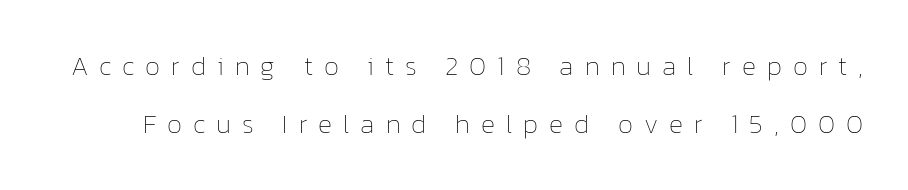
The image shows 27 px text type, upright; set loose line spacing (2.16x), unusually wide letter spacing (+0.41 em), not underlined.
